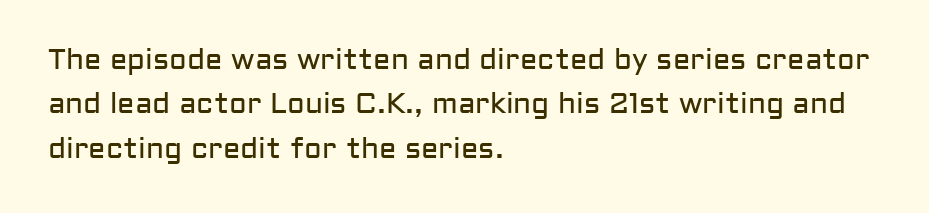
Q: Is the text bold? A: No.
Q: Is the text italic (slanted)? A: No, it is upright.
Q: Is the typeface a serif or a sans-serif typeface? A: Sans-serif.
Q: Is the text underlined? A: No.
Q: How is the paragraph aligned? A: Left-aligned.
Q: Is the spacing between letters normal or unusually wide? A: Normal.
Q: Is the spacing between lines tight, normal or loose? A: Normal.
Q: Width (condensed, normal, or wide)? A: Normal.
Q: Stroke contrast? A: Low.
Q: x-height? A: Medium.
Q: Monospaced? A: No.
